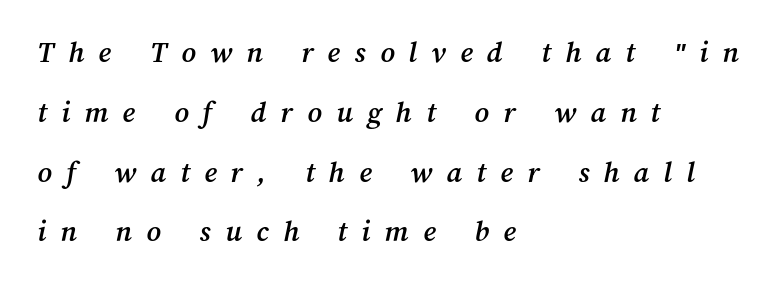
These lines stack with their left ends in a neat column. Tracking here is generous; glyphs stand well apart from one another. Proportional: the letters do not fall into vertical columns. Any mark beneath the type? The region is blank.
